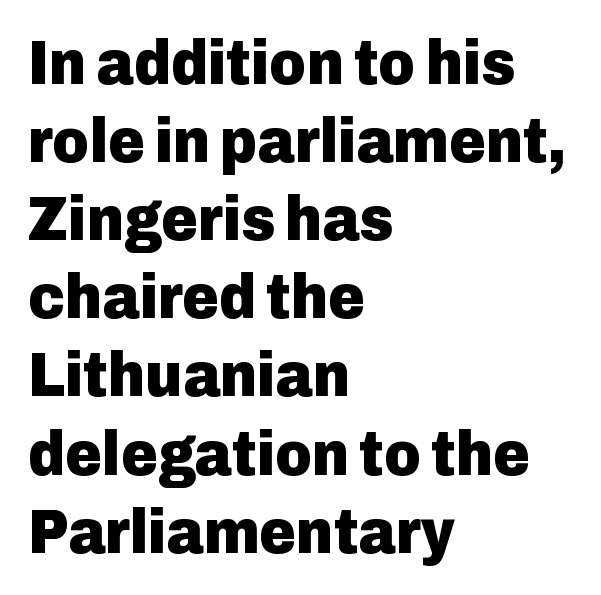
Note the varied advance widths — an 'i' is clearly narrower than an 'm'. The glyphs have the mass of a bold cut. Italic: no, the glyphs are upright roman. The gap between lines stays unmarked.
